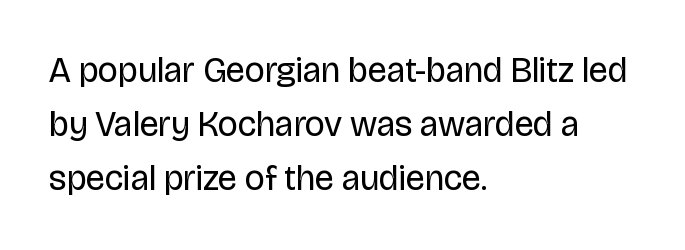
The image shows 35 px regular-weight sans-serif type, upright; set left-aligned, normal line spacing (1.55x), normal letter spacing, not underlined; low stroke contrast and a large x-height.
